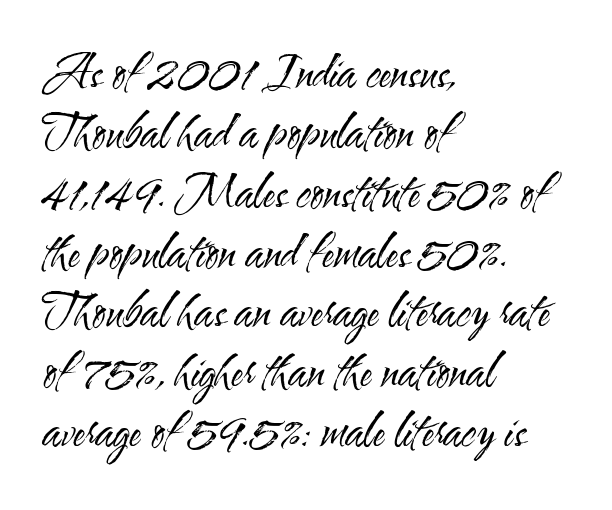
Q: Is the text bold? A: No.
Q: Is the text italic (slanted)? A: Yes.
Q: Is the typeface a serif or a sans-serif typeface? A: Sans-serif.
Q: Is the text underlined? A: No.
Q: How is the paragraph aligned? A: Left-aligned.
Q: Is the spacing between letters normal or unusually wide? A: Normal.
Q: Is the spacing between lines tight, normal or loose? A: Normal.
Q: Width (condensed, normal, or wide)? A: Condensed.
Q: Stroke contrast? A: Medium.
Q: x-height? A: Small.
Q: Monospaced? A: No.
